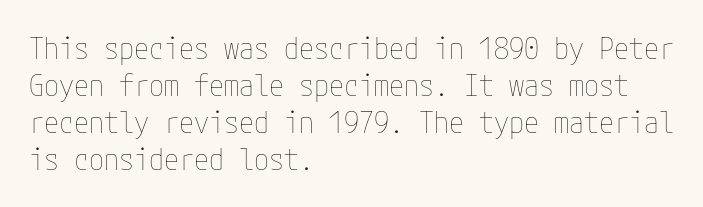
The image shows 30 px thin, condensed type, upright; set left-aligned, line spacing 1.23x, normal letter spacing, not underlined; low stroke contrast and a medium x-height.
